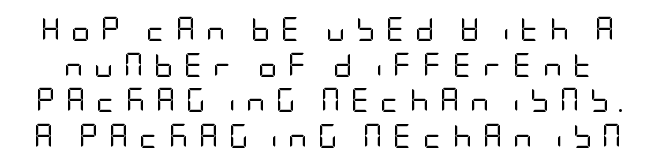
Q: Is the text bold? A: No.
Q: Is the text italic (slanted)? A: No, it is upright.
Q: Is the text underlined? A: No.
Q: Is the spacing between letters normal or unusually wide? A: Unusually wide.
Q: Is the spacing between lines tight, normal or loose? A: Normal.
